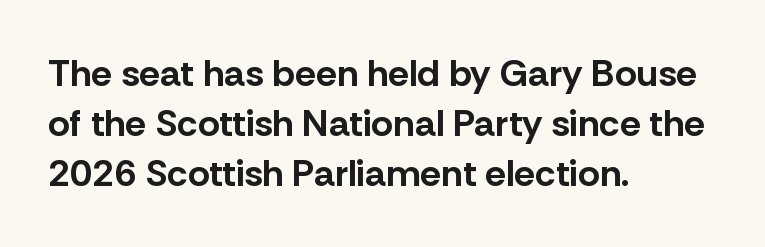
Q: Is the text bold? A: Yes.
Q: Is the text italic (slanted)? A: No, it is upright.
Q: Is the typeface a serif or a sans-serif typeface? A: Sans-serif.
Q: Is the text underlined? A: No.
Q: How is the paragraph aligned? A: Left-aligned.
Q: Is the spacing between letters normal or unusually wide? A: Normal.
Q: Is the spacing between lines tight, normal or loose? A: Normal.
Q: Width (condensed, normal, or wide)? A: Normal.
Q: Stroke contrast? A: Low.
Q: x-height? A: Medium.
Q: Monospaced? A: No.
